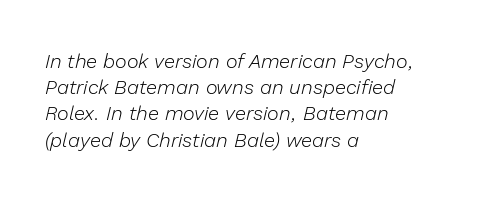
Q: Is the text bold? A: No.
Q: Is the text italic (slanted)? A: Yes, it leans right by about 13 degrees.
Q: Is the text underlined? A: No.
Q: How is the paragraph aligned? A: Left-aligned.
Q: Is the spacing between letters normal or unusually wide? A: Normal.
Q: Is the spacing between lines tight, normal or loose? A: Normal.
